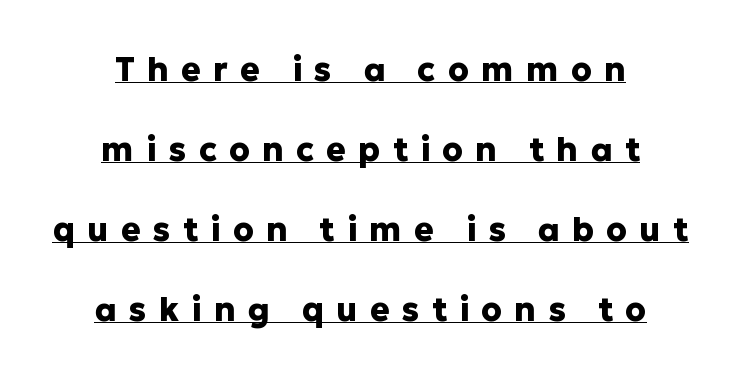
The image shows 33 px heavy sans-serif type, upright; set centered, loose line spacing (2.42x), unusually wide letter spacing (+0.37 em), underlined; low stroke contrast and a medium x-height.
